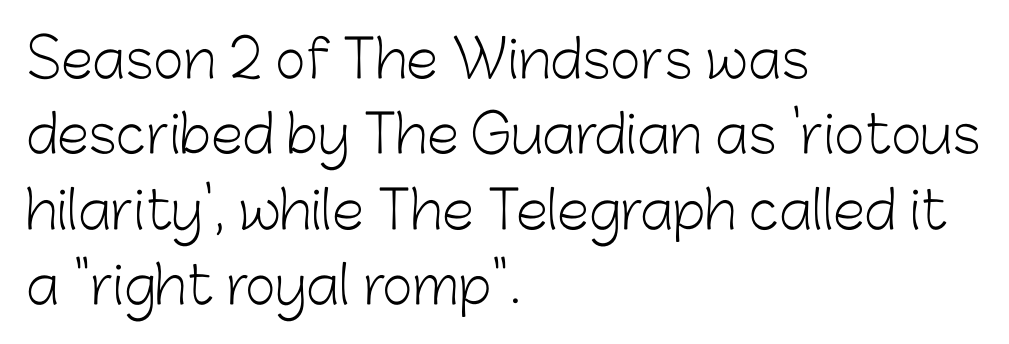
Has an underline been added? It has not. Is there much room between lines? A standard amount, neither cramped nor airy. Here the glyphs are tracked normally, forming tight word shapes. A student would call this left alignment; a typographer would say flush left, rag right. Notice how the stems are strictly vertical — no italics here.
